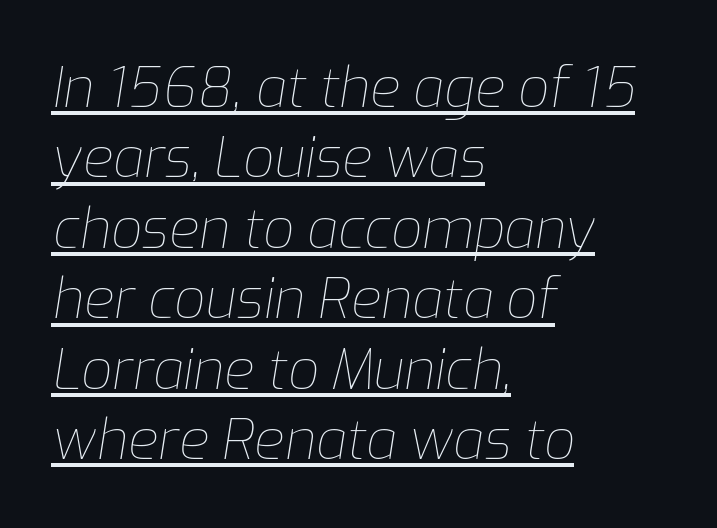
Q: Is the text bold? A: No.
Q: Is the text italic (slanted)? A: Yes, it leans right by about 9 degrees.
Q: Is the text underlined? A: Yes.
Q: How is the paragraph aligned? A: Left-aligned.
Q: Is the spacing between letters normal or unusually wide? A: Normal.
Q: Is the spacing between lines tight, normal or loose? A: Normal.
Q: Width (condensed, normal, or wide)? A: Normal.
Q: Stroke contrast? A: Low.
Q: x-height? A: Medium.
Q: Monospaced? A: No.
